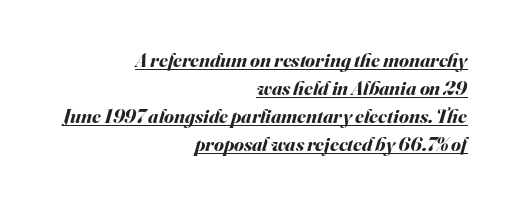
The image shows 20 px bold type, italic (leaning right); set right-aligned, normal line spacing (1.4x), normal letter spacing, underlined.
